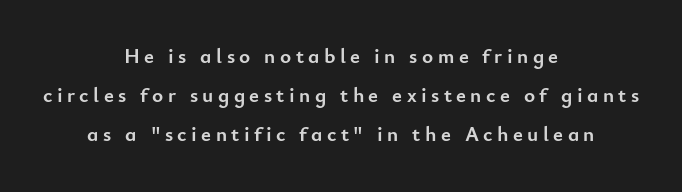
One-word summary of the alignment: center. The specimen reads as upright at a glance. Notice how thick the strokes are: this is what a full bold looks like. The words here are not underlined. The tracking reads as deliberately expanded to a designer's eye.
